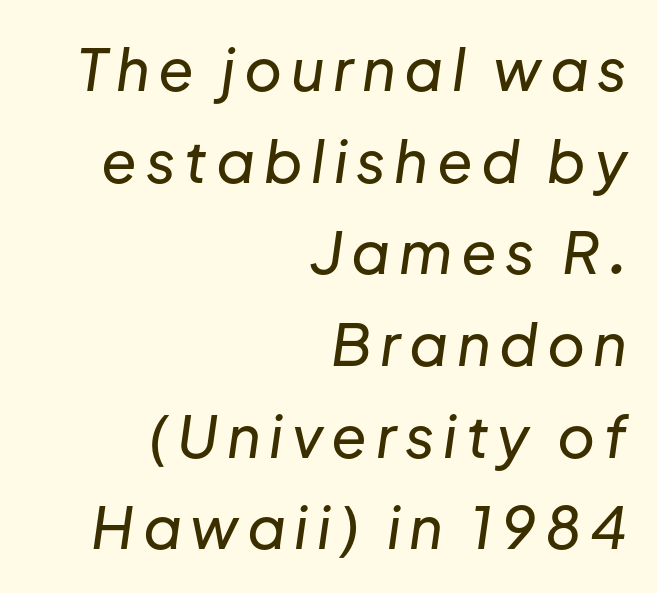
{"italic": "yes", "lean": "right", "slant_degrees": 8, "width": "normal", "stroke_contrast": "low", "x_height": "medium", "monospaced": "no", "underline": "no", "align": "right", "line_spacing": "normal", "line_spacing_ratio": 1.58, "glyph_px": 58}
